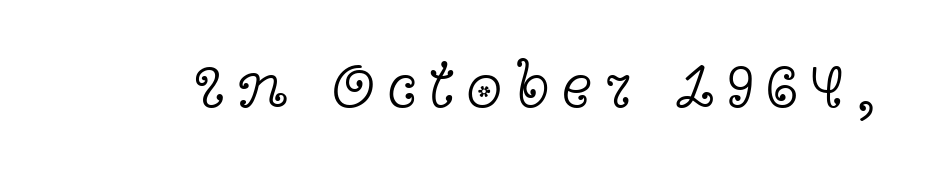
The image shows 65 px light, wide serif type; set not underlined; a medium x-height.
